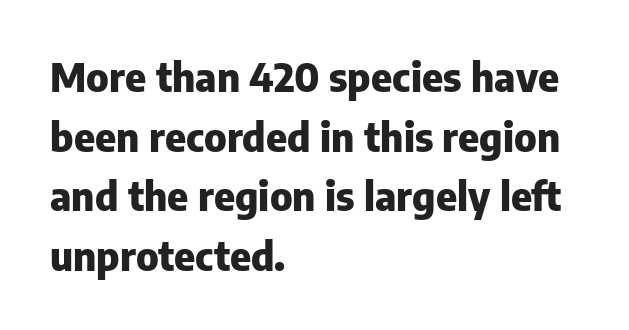
The characters display no serif detailing; their extremities are plain. Descenders hang freely into open space. Visually the block forms a straight wall on the left and a jagged coastline on the right. These lines carry a lot of weight — the face is fully bold. It's the straight-up-and-down kind of type. Nothing unusual about the tracking: characters are spaced as the font intends.
